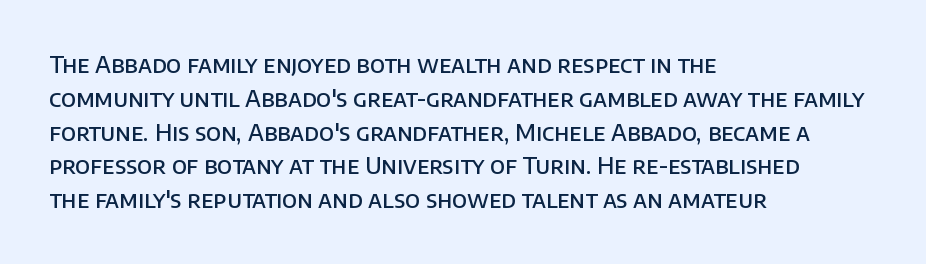
{"italic": "no", "bold": "semi", "underline": "no", "align": "left", "line_spacing": "normal", "line_spacing_ratio": 1.47, "letter_spacing": "normal", "letter_spacing_em": 0.0, "glyph_px": 23}
